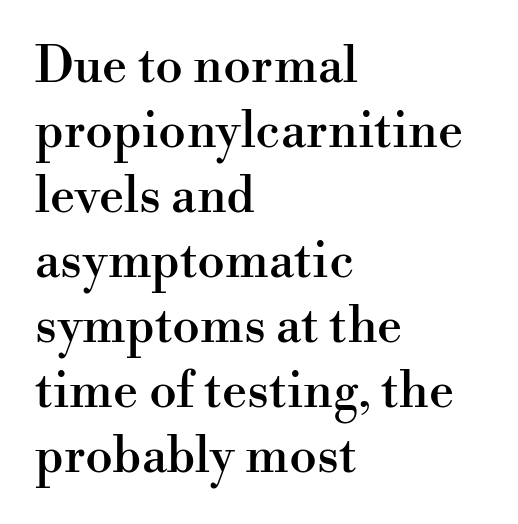
{"serif": "yes", "italic": "no", "width": "normal", "stroke_contrast": "high", "x_height": "small", "monospaced": "no", "underline": "no", "align": "left", "line_spacing": "normal", "line_spacing_ratio": 1.3, "letter_spacing": "normal", "letter_spacing_em": 0.0, "glyph_px": 50}
